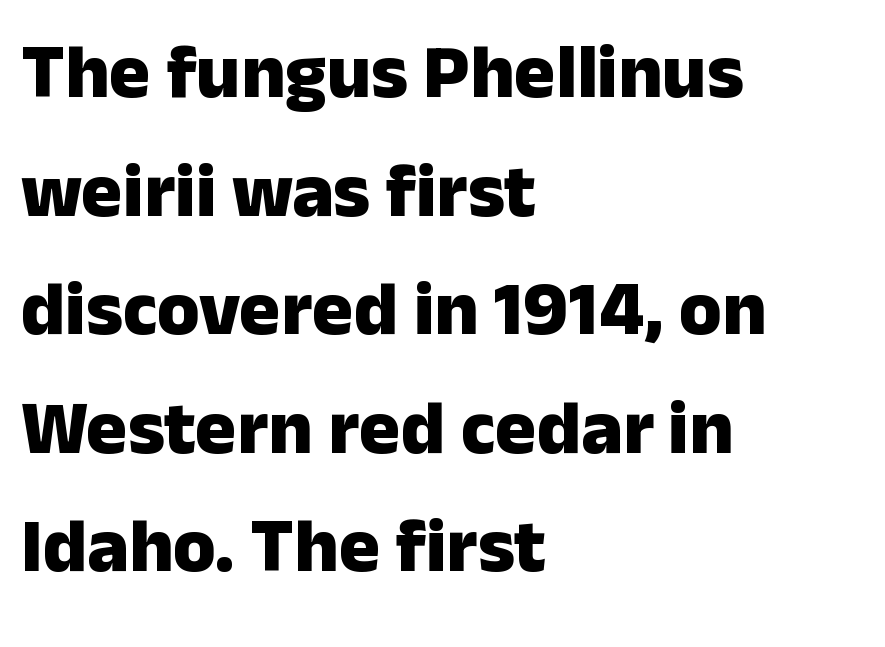
Q: Is the text bold? A: Yes.
Q: Is the text italic (slanted)? A: No, it is upright.
Q: Is the typeface a serif or a sans-serif typeface? A: Sans-serif.
Q: Is the text underlined? A: No.
Q: How is the paragraph aligned? A: Left-aligned.
Q: Is the spacing between letters normal or unusually wide? A: Normal.
Q: Is the spacing between lines tight, normal or loose? A: Normal.
Q: Width (condensed, normal, or wide)? A: Normal.
Q: Stroke contrast? A: Low.
Q: x-height? A: Medium.
Q: Monospaced? A: No.
